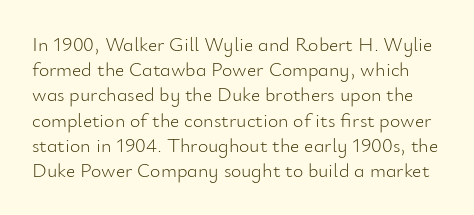
The image shows 20 px text type, upright; set normal line spacing (1.26x), normal letter spacing, not underlined.
